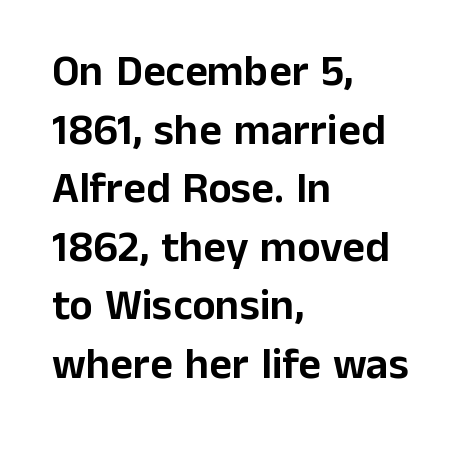
{"serif": "no", "italic": "no", "width": "normal", "stroke_contrast": "low", "x_height": "medium", "monospaced": "no", "underline": "no", "align": "left", "line_spacing": "normal", "line_spacing_ratio": 1.33, "letter_spacing": "normal", "letter_spacing_em": 0.0, "glyph_px": 44}
